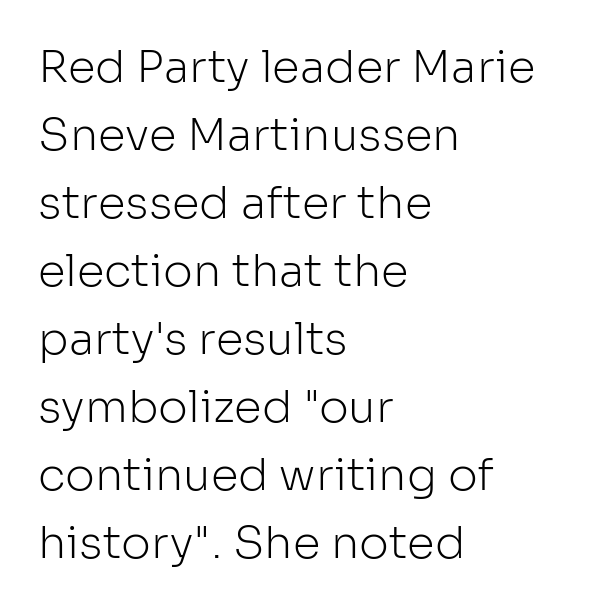
{"serif": "no", "italic": "no", "bold": "no", "weight": "light", "width": "normal", "stroke_contrast": "low", "x_height": "medium", "monospaced": "no", "underline": "no", "align": "left", "line_spacing": "normal", "line_spacing_ratio": 1.51, "letter_spacing": "normal", "letter_spacing_em": 0.0, "glyph_px": 45}
